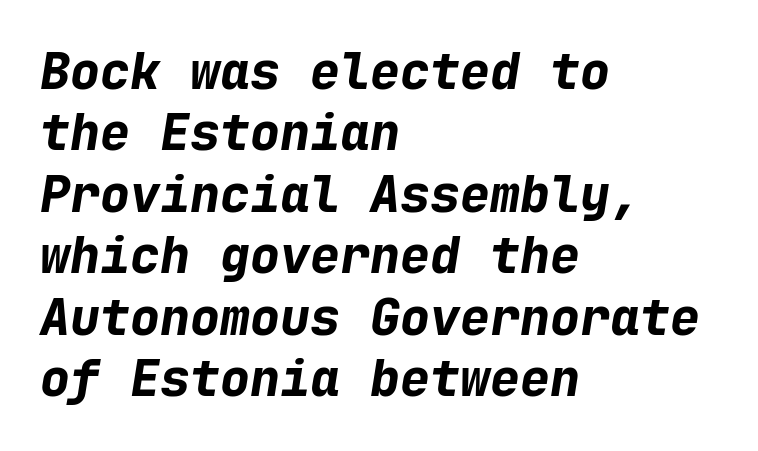
Underlining? Definitely not there. Line starts are locked; line ends wander. Here the glyphs are tracked normally, forming tight word shapes. Its strokes are broad and dark, the hallmark of bold type. Spacing verdict: monospaced, one width for all characters.
